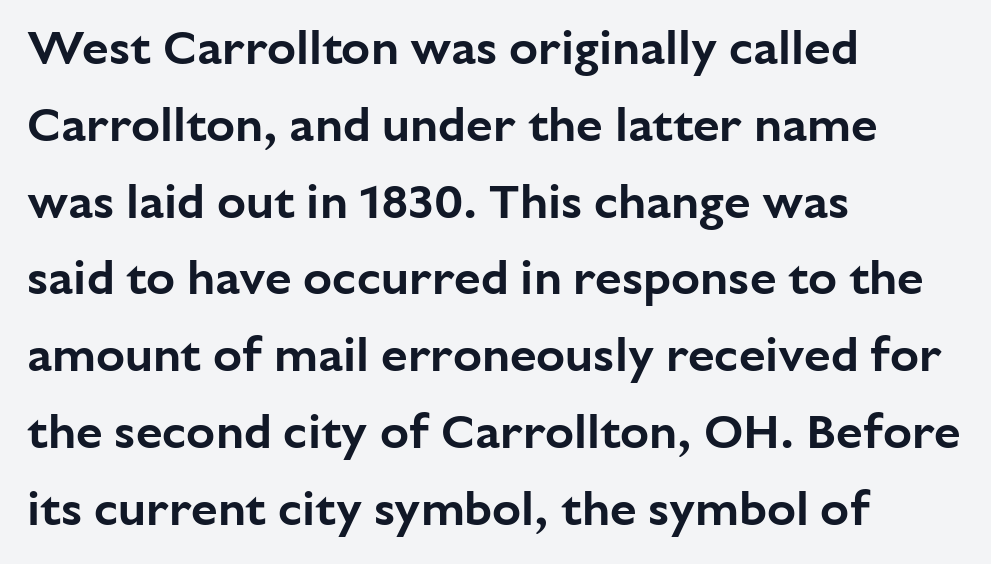
The image shows 48 px sans-serif type, upright; set left-aligned, normal line spacing (1.6x), normal letter spacing, not underlined; low stroke contrast and a medium x-height.
